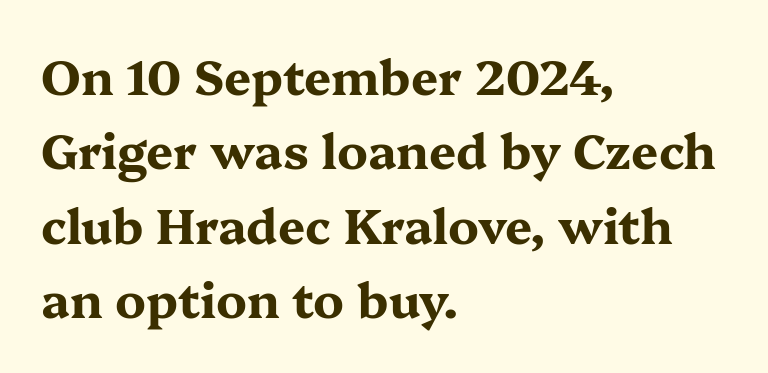
{"serif": "yes", "italic": "no", "bold": "yes", "weight": "bold", "width": "wide", "stroke_contrast": "medium", "x_height": "medium", "monospaced": "no", "underline": "no", "align": "left", "line_spacing": "normal", "line_spacing_ratio": 1.55, "letter_spacing": "normal", "letter_spacing_em": 0.0, "glyph_px": 48}
